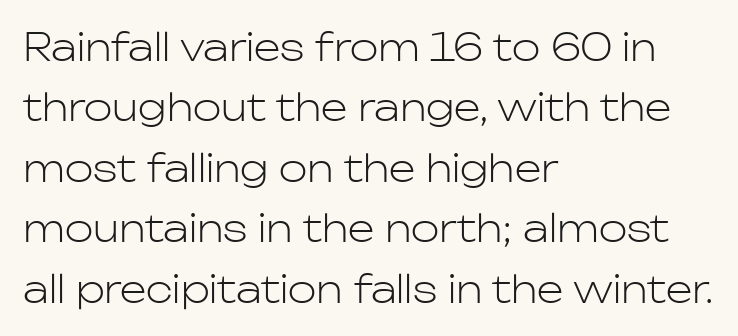
{"serif": "no", "italic": "no", "bold": "no", "weight": "light", "width": "normal", "stroke_contrast": "low", "x_height": "medium", "monospaced": "no", "underline": "no", "align": "left", "line_spacing": "normal", "line_spacing_ratio": 1.59, "letter_spacing": "normal", "letter_spacing_em": 0.0, "glyph_px": 38}
